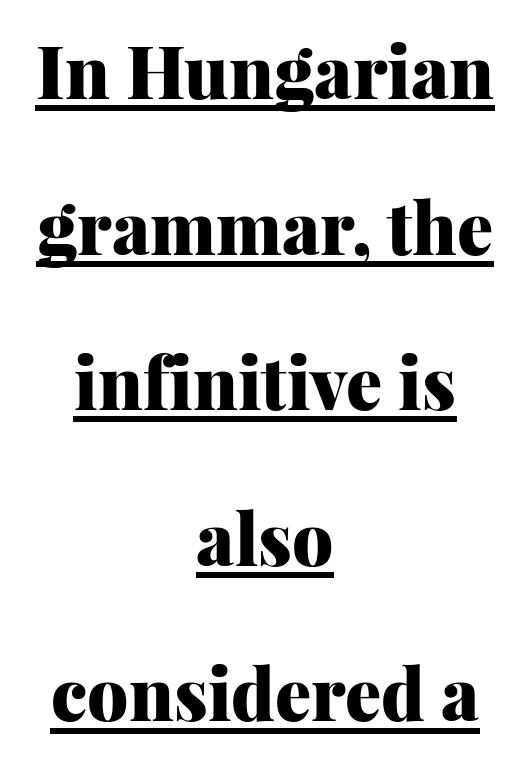
The image shows 72 px heavy serif type, upright; set centered, loose line spacing (2.16x), normal letter spacing, underlined; medium stroke contrast and a medium x-height.
